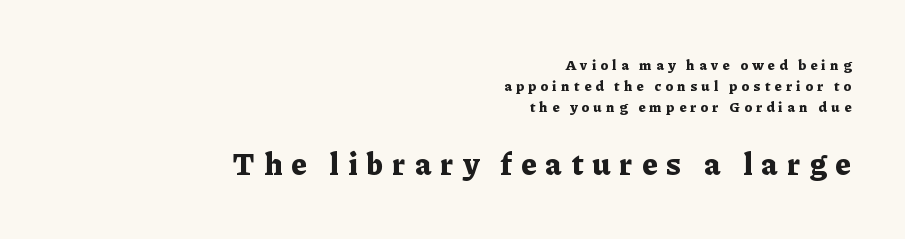
The image shows 30 px bold serif type, upright; set right-aligned, normal line spacing (1.49x), unusually wide letter spacing (+0.3 em), not underlined; the second (bottom) block is 2.14x larger; low stroke contrast and a medium x-height.
